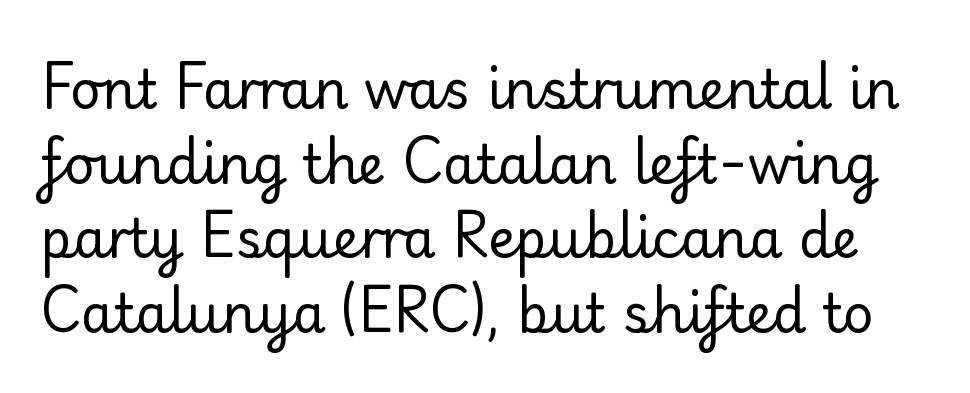
The image shows 53 px regular-weight sans-serif type, upright; set normal line spacing (1.41x), normal letter spacing, not underlined; low stroke contrast and a small x-height.
